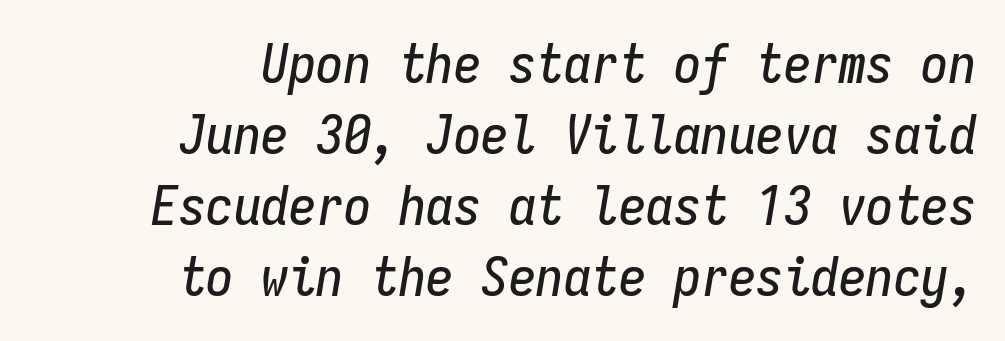
{"italic": "yes", "lean": "right", "slant_degrees": 9, "width": "condensed", "stroke_contrast": "low", "x_height": "medium", "monospaced": "yes", "underline": "no", "align": "right", "line_spacing": "normal", "line_spacing_ratio": 1.29, "letter_spacing": "normal", "letter_spacing_em": 0.0, "glyph_px": 55}
